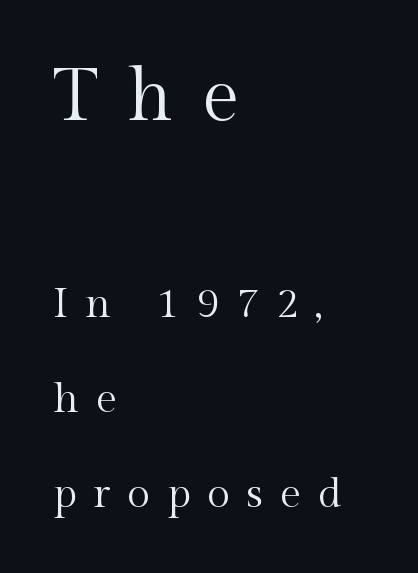
{"serif": "yes", "italic": "no", "bold": "no", "weight": "regular", "width": "normal", "x_height": "medium", "monospaced": "no", "underline": "no", "align": "left", "line_spacing": "loose", "line_spacing_ratio": 2.26, "letter_spacing": "wide", "letter_spacing_em": 0.4, "larger_block": "first", "size_ratio": 1.76, "glyph_px": 74}
